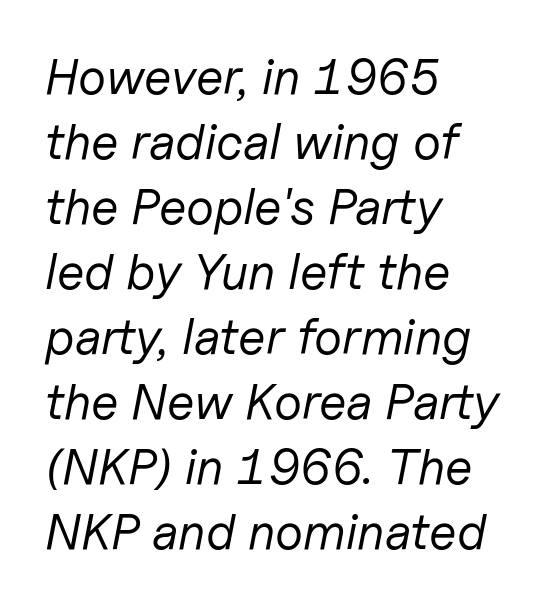
Clear beneath every line of the passage. The axis of the letterforms is tilted away from vertical. Do the characters align in a grid? No, the font is proportional. These lines sit exactly where default settings would place them. Default kerning and tracking; the words read as compact shapes.
